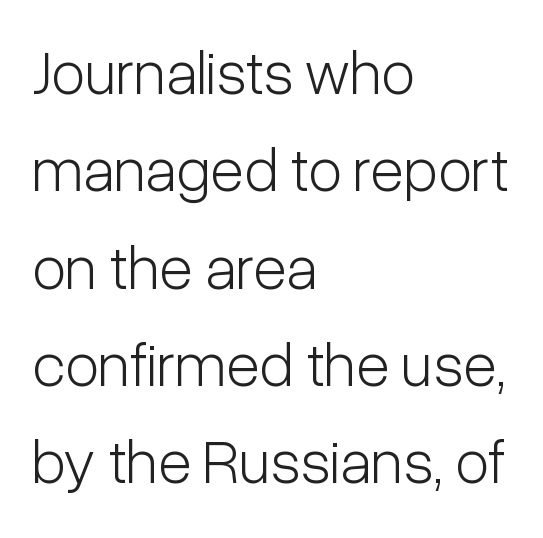
Q: Is the text bold? A: No.
Q: Is the text italic (slanted)? A: No, it is upright.
Q: Is the typeface a serif or a sans-serif typeface? A: Sans-serif.
Q: Is the text underlined? A: No.
Q: How is the paragraph aligned? A: Left-aligned.
Q: Is the spacing between letters normal or unusually wide? A: Normal.
Q: Is the spacing between lines tight, normal or loose? A: Normal.
Q: Width (condensed, normal, or wide)? A: Condensed.
Q: Stroke contrast? A: Low.
Q: x-height? A: Medium.
Q: Monospaced? A: No.
